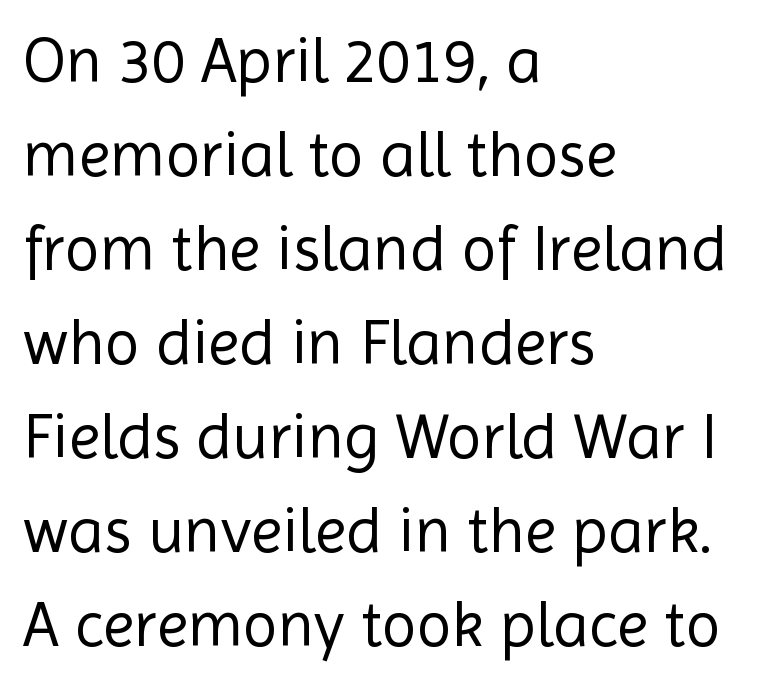
{"serif": "no", "italic": "no", "bold": "no", "weight": "regular", "width": "normal", "x_height": "medium", "monospaced": "no", "underline": "no", "align": "left", "line_spacing": "normal", "line_spacing_ratio": 1.47, "letter_spacing": "normal", "letter_spacing_em": 0.0, "glyph_px": 64}
